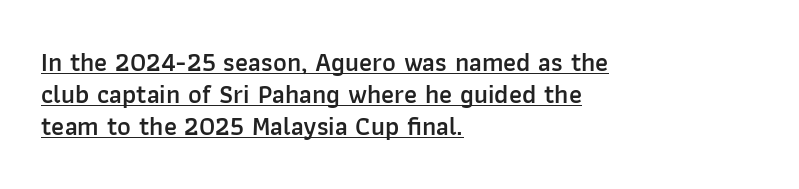
{"italic": "no", "bold": "semi", "underline": "yes", "align": "left", "line_spacing_ratio": 1.24, "letter_spacing": "normal", "letter_spacing_em": 0.0, "glyph_px": 26}
